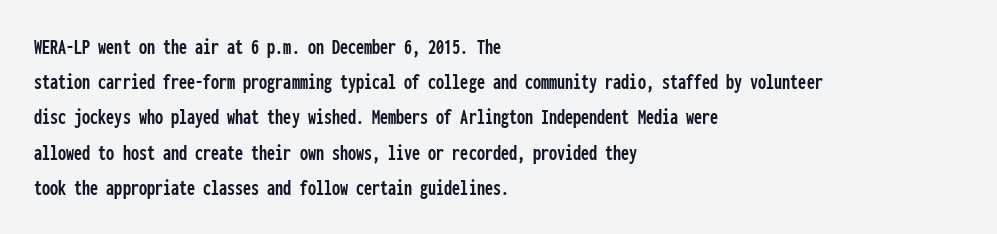
The image shows 23 px text type, upright; set left-aligned, normal line spacing (1.53x), normal letter spacing, not underlined.
